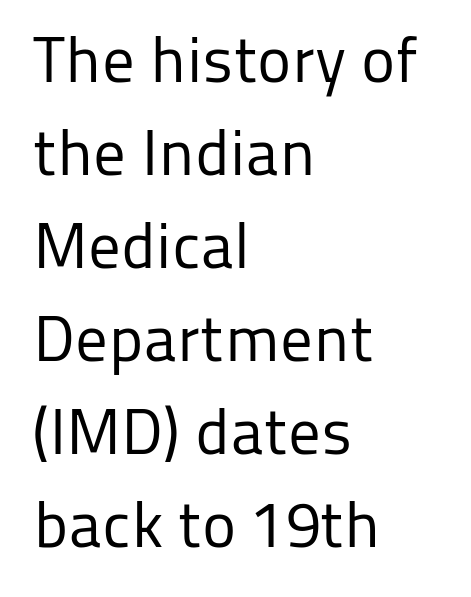
Q: Is the text bold? A: No.
Q: Is the text italic (slanted)? A: No, it is upright.
Q: Is the typeface a serif or a sans-serif typeface? A: Sans-serif.
Q: Is the text underlined? A: No.
Q: How is the paragraph aligned? A: Left-aligned.
Q: Is the spacing between letters normal or unusually wide? A: Normal.
Q: Is the spacing between lines tight, normal or loose? A: Normal.
Q: Width (condensed, normal, or wide)? A: Normal.
Q: Stroke contrast? A: Low.
Q: x-height? A: Medium.
Q: Monospaced? A: No.
